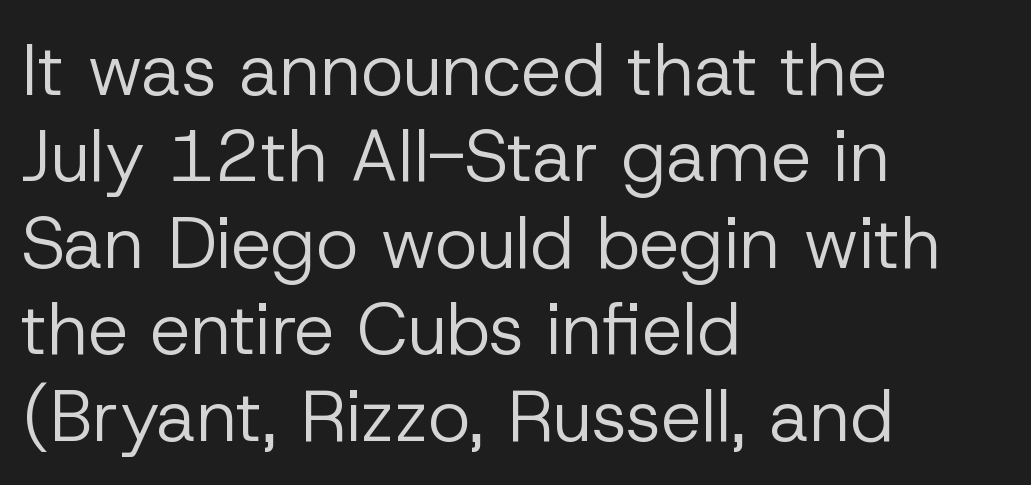
{"serif": "no", "italic": "no", "bold": "no", "weight": "regular", "width": "normal", "stroke_contrast": "low", "x_height": "medium", "monospaced": "no", "underline": "no", "align": "left", "line_spacing_ratio": 1.2, "letter_spacing": "normal", "letter_spacing_em": 0.0, "glyph_px": 72}
